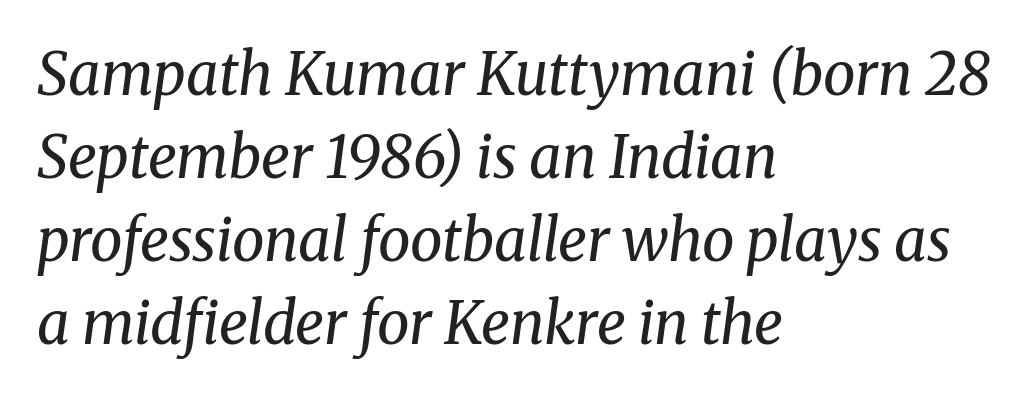
The image shows 58 px regular-weight serif type, italic (leaning right); set left-aligned, normal line spacing (1.43x), normal letter spacing, not underlined; medium stroke contrast and a medium x-height.
